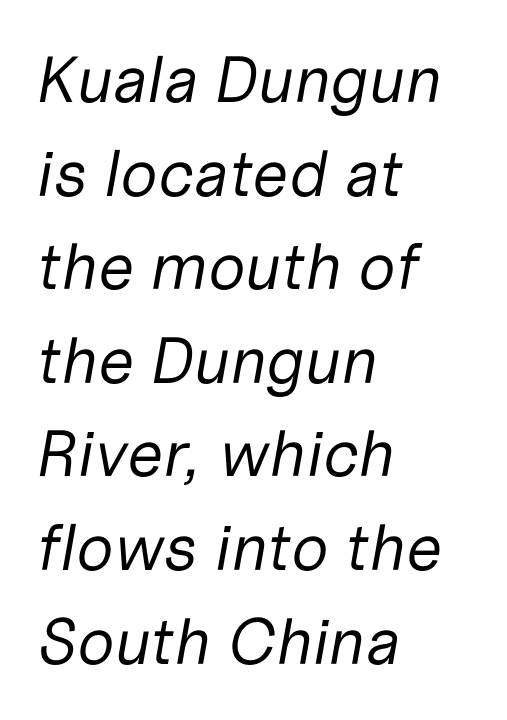
Emphasis-style slanted type is in use. This sample uses plain, unmodified letter spacing. Is this a fixed-width face? No — the glyphs have proportional, varying widths. Underline: absent.
